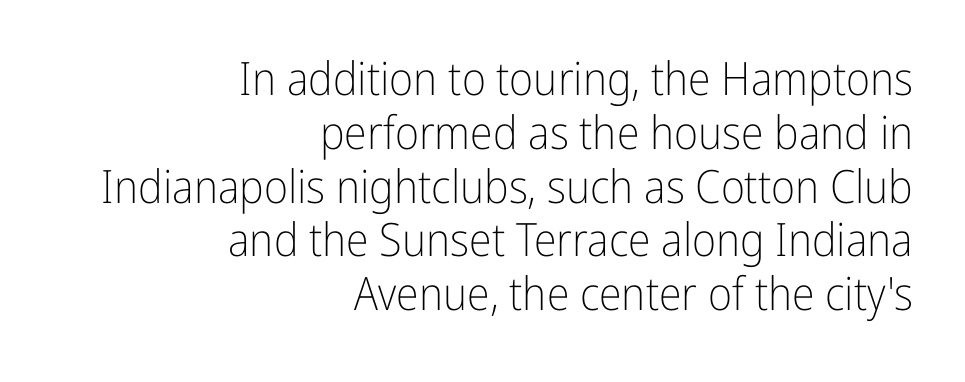
Q: Is the text bold? A: No.
Q: Is the text italic (slanted)? A: No, it is upright.
Q: Is the typeface a serif or a sans-serif typeface? A: Sans-serif.
Q: Is the text underlined? A: No.
Q: How is the paragraph aligned? A: Right-aligned.
Q: Is the spacing between letters normal or unusually wide? A: Normal.
Q: Width (condensed, normal, or wide)? A: Condensed.
Q: Stroke contrast? A: Low.
Q: x-height? A: Medium.
Q: Monospaced? A: No.
